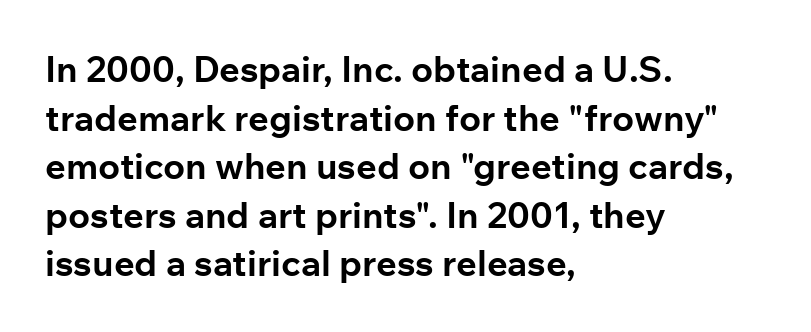
Q: Is the text bold? A: Yes.
Q: Is the text italic (slanted)? A: No, it is upright.
Q: Is the typeface a serif or a sans-serif typeface? A: Sans-serif.
Q: Is the text underlined? A: No.
Q: How is the paragraph aligned? A: Left-aligned.
Q: Is the spacing between letters normal or unusually wide? A: Normal.
Q: Is the spacing between lines tight, normal or loose? A: Normal.
Q: Width (condensed, normal, or wide)? A: Normal.
Q: Stroke contrast? A: Low.
Q: x-height? A: Medium.
Q: Monospaced? A: No.
